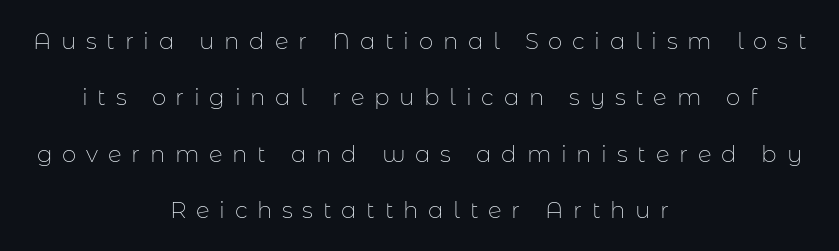
Q: Is the text bold? A: No.
Q: Is the text italic (slanted)? A: No, it is upright.
Q: Is the text underlined? A: No.
Q: How is the paragraph aligned? A: Centered.
Q: Is the spacing between letters normal or unusually wide? A: Unusually wide.
Q: Is the spacing between lines tight, normal or loose? A: Loose.
